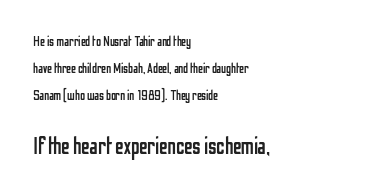
The image shows 24 px text type, upright; set left-aligned, loose line spacing (1.93x), normal letter spacing, not underlined; the second (bottom) block is 1.71x larger.
